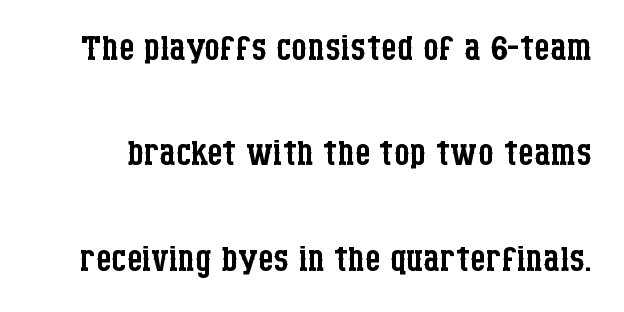
Q: Is the text bold? A: No.
Q: Is the text italic (slanted)? A: No, it is upright.
Q: Is the typeface a serif or a sans-serif typeface? A: Serif.
Q: Is the text underlined? A: No.
Q: Is the spacing between letters normal or unusually wide? A: Normal.
Q: Is the spacing between lines tight, normal or loose? A: Loose.
Q: Width (condensed, normal, or wide)? A: Condensed.
Q: Stroke contrast? A: Low.
Q: x-height? A: Large.
Q: Monospaced? A: No.
